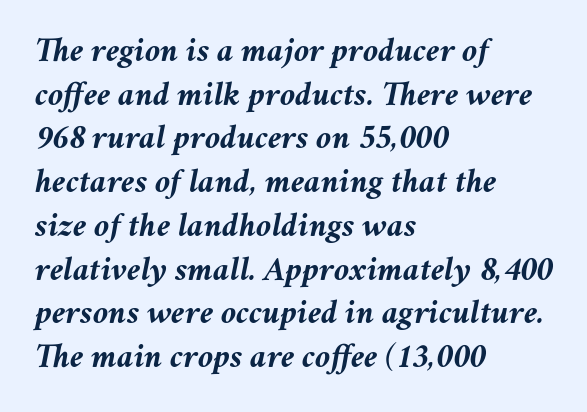
The image shows 35 px semibold type, italic (leaning right); set left-aligned, normal line spacing (1.25x), normal letter spacing, not underlined; medium stroke contrast and a medium x-height.
